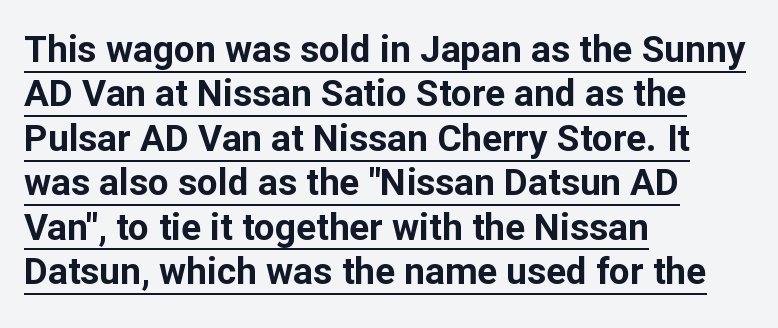
The image shows 37 px bold sans-serif type, upright; set left-aligned, line spacing 1.2x, normal letter spacing, underlined; low stroke contrast and a medium x-height.
